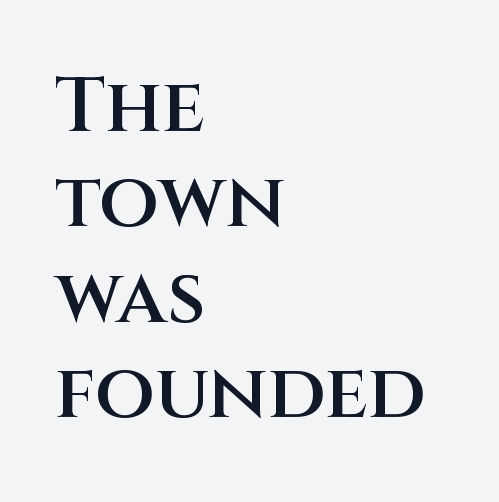
Casual observation: everything's shoved over to the left. The sample has been set in demibold, a notch under bold. These lines are rendered in a variable-pitch font. The area under the type is left untouched. Posture: upright roman. The rendering shows plain stroke endings on the letterforms — a sans-serif design.
